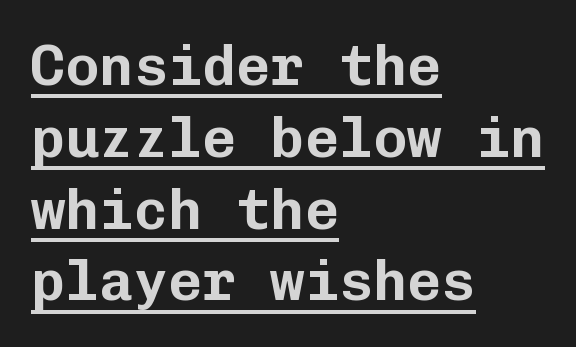
The tracking reads as untouched default to a designer's eye. Each letter, wide or thin by design, is forced into the same width here. Teacher's note: observe the even left margin — that is flush-left alignment. One glance says typical: line gaps are just what's usual.
